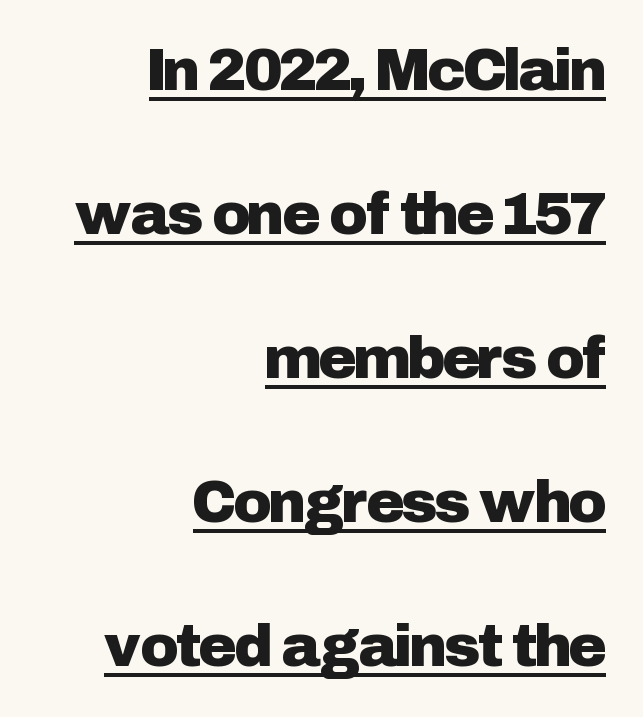
Varying glyph widths throughout — classic text-font behaviour. Successive baselines arrive slowly, with a big drop between each. Every stem runs plumb, perpendicular to the baseline. Look at the bottom of the vertical strokes: they stop flat, with no serifs. The lines are quadded right.
